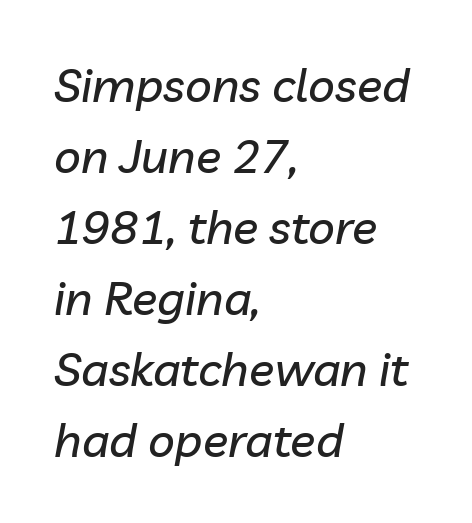
Glance below the letters and you will spot only blank space. The glyphs look as if they've been sheared to an angle. The lines are quadded left. Horizontal bands of white between lines are of average thickness.
